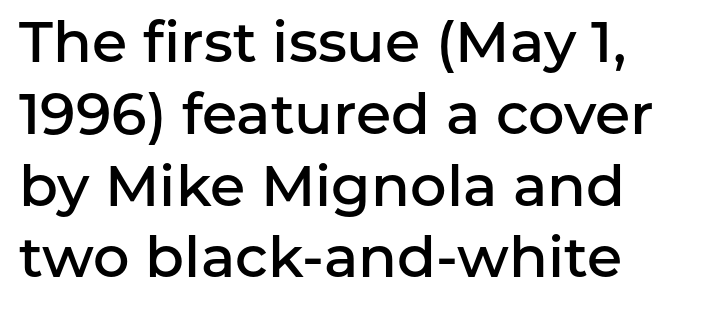
Q: Is the text bold? A: Semi-bold.
Q: Is the text italic (slanted)? A: No, it is upright.
Q: Is the typeface a serif or a sans-serif typeface? A: Sans-serif.
Q: Is the text underlined? A: No.
Q: Is the spacing between letters normal or unusually wide? A: Normal.
Q: Is the spacing between lines tight, normal or loose? A: Normal.
Q: Width (condensed, normal, or wide)? A: Normal.
Q: Stroke contrast? A: Low.
Q: x-height? A: Medium.
Q: Monospaced? A: No.
